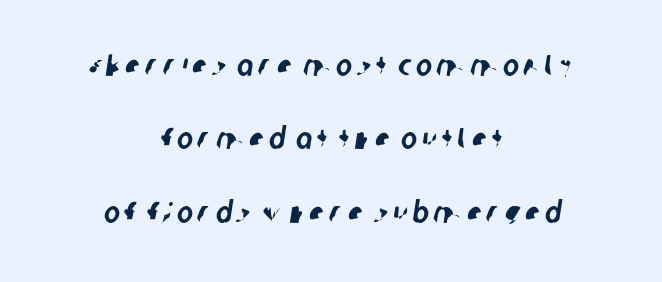
{"serif": "no", "width": "condensed", "stroke_contrast": "low", "x_height": "large", "monospaced": "no", "underline": "no", "align": "center", "line_spacing": "loose", "line_spacing_ratio": 2.45, "glyph_px": 30}
